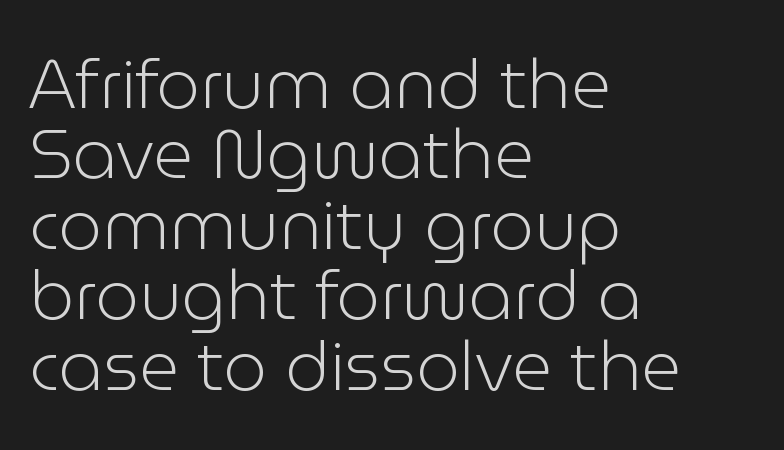
Q: Is the text bold? A: No.
Q: Is the text italic (slanted)? A: No, it is upright.
Q: Is the typeface a serif or a sans-serif typeface? A: Sans-serif.
Q: Is the text underlined? A: No.
Q: How is the paragraph aligned? A: Left-aligned.
Q: Is the spacing between letters normal or unusually wide? A: Normal.
Q: Is the spacing between lines tight, normal or loose? A: Tight.
Q: Width (condensed, normal, or wide)? A: Normal.
Q: Stroke contrast? A: Low.
Q: x-height? A: Medium.
Q: Monospaced? A: No.
